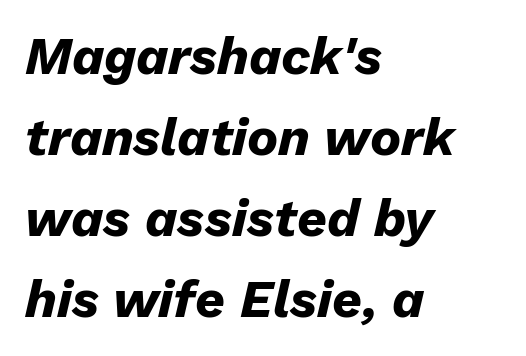
{"italic": "yes", "lean": "right", "slant_degrees": 13, "bold": "yes", "weight": "heavy", "width": "normal", "stroke_contrast": "low", "x_height": "medium", "monospaced": "no", "underline": "no", "align": "left", "line_spacing": "normal", "line_spacing_ratio": 1.56, "letter_spacing": "normal", "letter_spacing_em": 0.0, "glyph_px": 52}
